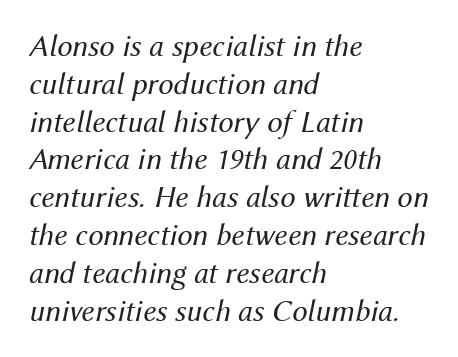
Descenders are the only things crossing below the line. Weight: in the light-to-regular range. Standard letterfit; no display-style spreading of the glyphs. These lines stack with their left ends in a neat column. The whole block is typeset with a tilt. The rendering uses natural spacing where letterforms have individual widths.
